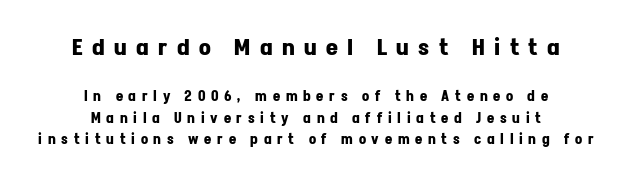
Display-style spreading of the glyphs; the letterfit is very open. Quick note: not italic, upright. The typesetting leans heavy: a genuine bold. Leading: standard. Larger block? The one above; the one below is distinctly smaller.
